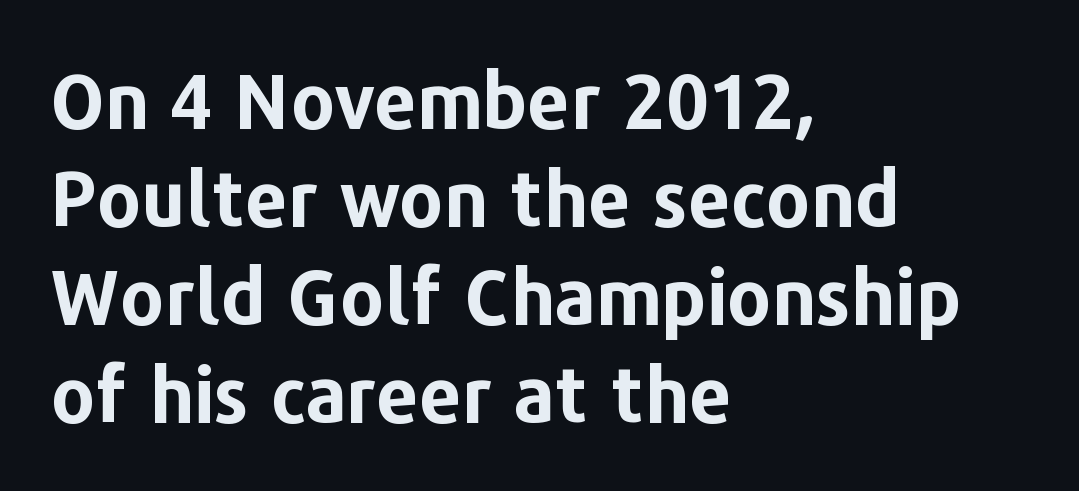
{"serif": "no", "italic": "no", "bold": "yes", "weight": "bold", "width": "normal", "stroke_contrast": "low", "x_height": "medium", "monospaced": "no", "underline": "no", "align": "left", "line_spacing": "normal", "line_spacing_ratio": 1.29, "letter_spacing": "normal", "letter_spacing_em": 0.0, "glyph_px": 76}
